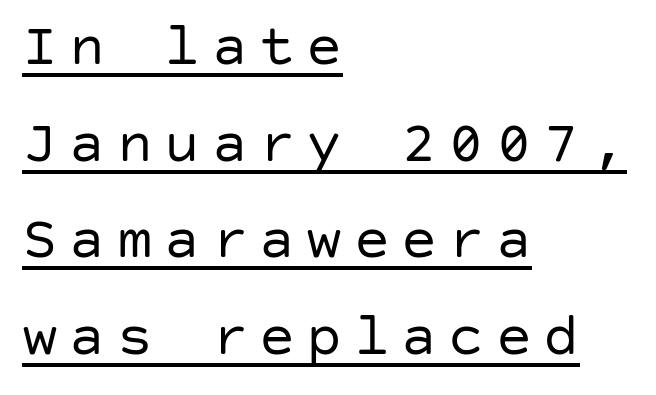
{"serif": "no", "italic": "no", "bold": "no", "weight": "regular", "width": "normal", "stroke_contrast": "low", "x_height": "large", "underline": "yes", "align": "left", "line_spacing": "normal", "line_spacing_ratio": 1.61, "glyph_px": 60}
